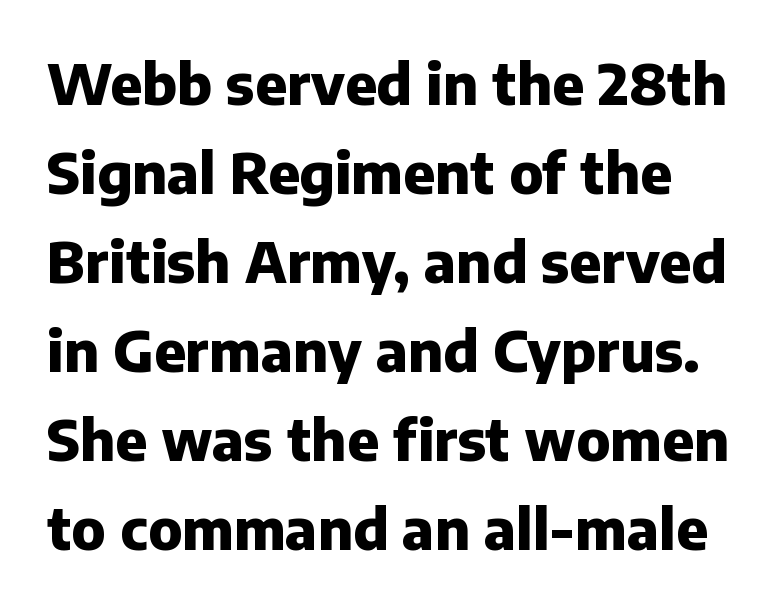
{"serif": "no", "italic": "no", "bold": "yes", "weight": "heavy", "width": "normal", "stroke_contrast": "low", "x_height": "medium", "monospaced": "no", "underline": "no", "line_spacing": "normal", "line_spacing_ratio": 1.59, "letter_spacing": "normal", "letter_spacing_em": 0.0, "glyph_px": 56}
